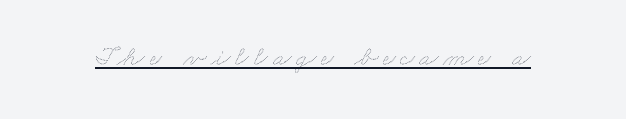
{"bold": "no", "weight": "thin", "width": "wide", "stroke_contrast": "medium", "x_height": "small", "monospaced": "no", "underline": "yes", "glyph_px": 28}
